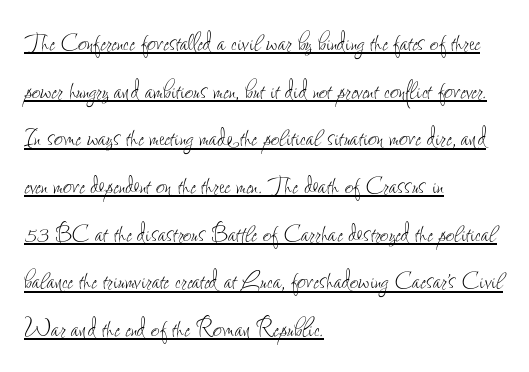
The image shows 30 px thin, condensed type; set left-aligned, normal line spacing (1.59x), normal letter spacing, underlined; low stroke contrast and a small x-height.
